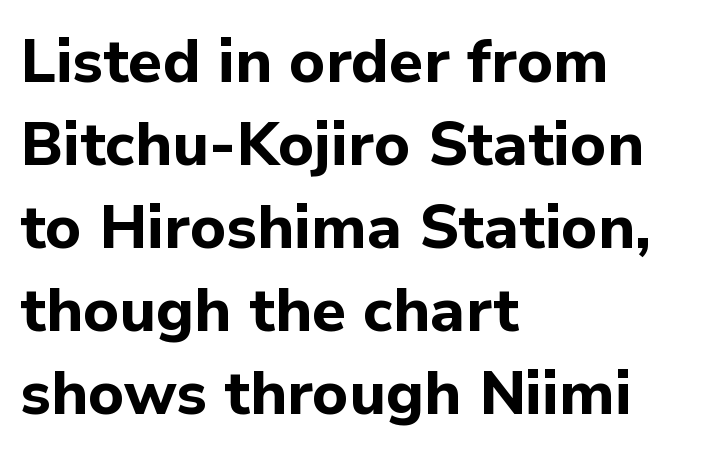
A clean baseline with only descenders dipping below it. This block has exactly the height ordinary leading produces. Designer's note — italics off, roman on. Each letter's strokes conclude bluntly, with no projecting serifs. This sample uses plain, unmodified letter spacing.
